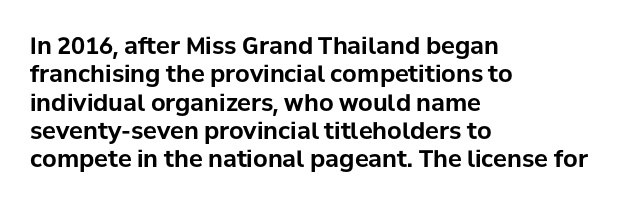
The image shows 23 px bold type, upright; set left-aligned, line spacing 1.23x, normal letter spacing, not underlined.
